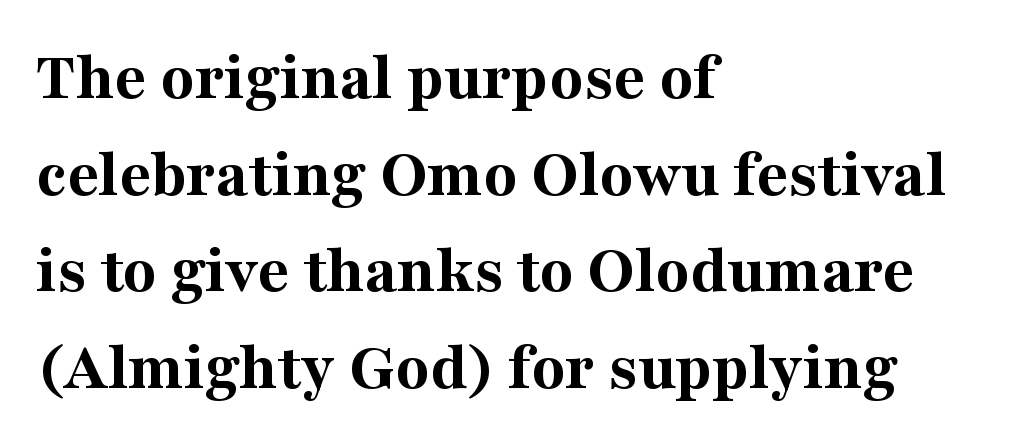
The image shows 69 px bold serif type, upright; set left-aligned, normal line spacing (1.4x), normal letter spacing, not underlined; medium stroke contrast and a medium x-height.
